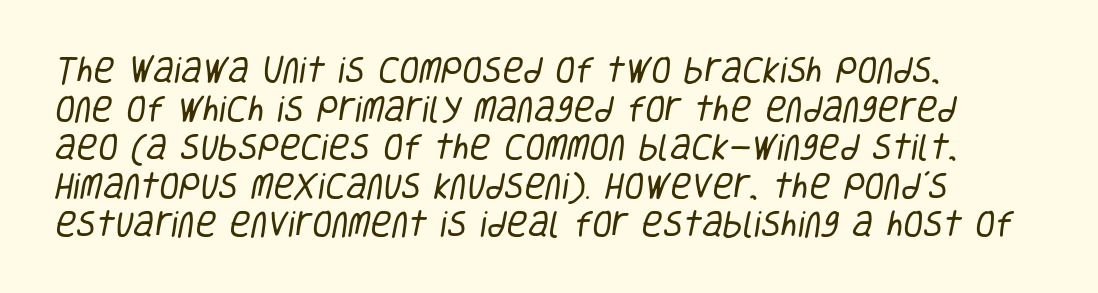
Q: Is the text bold? A: No.
Q: Is the typeface a serif or a sans-serif typeface? A: Sans-serif.
Q: Is the text underlined? A: No.
Q: How is the paragraph aligned? A: Left-aligned.
Q: Is the spacing between letters normal or unusually wide? A: Normal.
Q: Is the spacing between lines tight, normal or loose? A: Normal.
Q: Width (condensed, normal, or wide)? A: Condensed.
Q: Stroke contrast? A: Low.
Q: x-height? A: Large.
Q: Monospaced? A: No.
